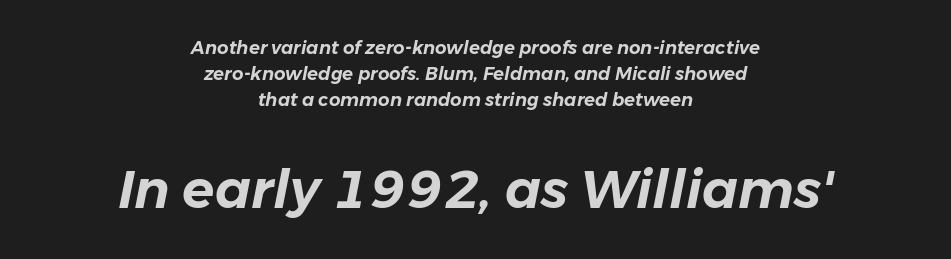
{"italic": "yes", "lean": "right", "slant_degrees": 11, "width": "normal", "stroke_contrast": "low", "x_height": "medium", "monospaced": "no", "underline": "no", "align": "center", "line_spacing": "normal", "line_spacing_ratio": 1.44, "letter_spacing": "normal", "letter_spacing_em": 0.0, "larger_block": "second", "size_ratio": 2.94, "glyph_px": 53}
